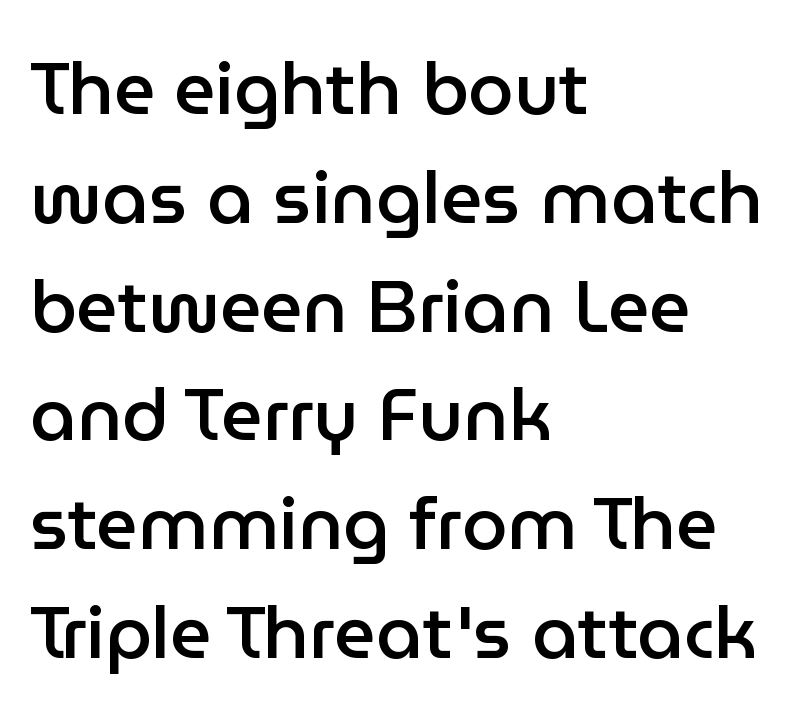
Each glyph is drawn with semibold strokes, heavier than normal yet not fully bold. In terms of posture, this sample is upright. Horizontally, the lines are justified to the leading edge only. The tracking reads as untouched default to a designer's eye. If you measured baseline to baseline, you'd find a middling distance.
